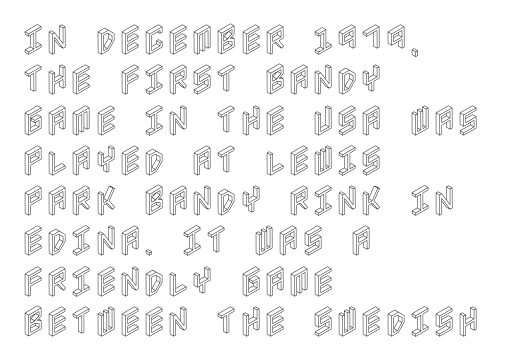
Vertical strokes here are truly vertical. Is the block centered? No — it sits flush against the left margin. Default kerning and tracking; the words read as compact shapes. A clean baseline with only descenders dipping below it.
